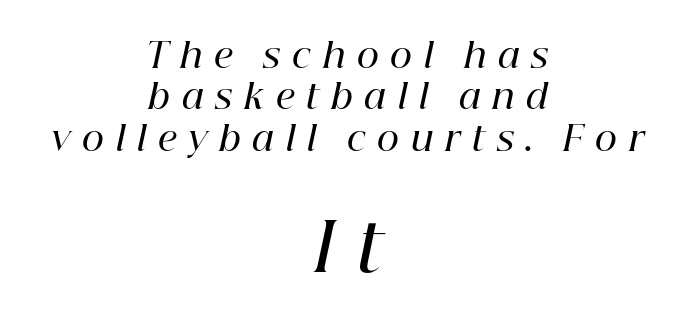
Which chunk is bigger? The second one — the bottom block dwarfs the top. The passage shown is typed in a proportional face where columns would drift. In CSS terms this would be text-align: center. This sample uses a serif face.
